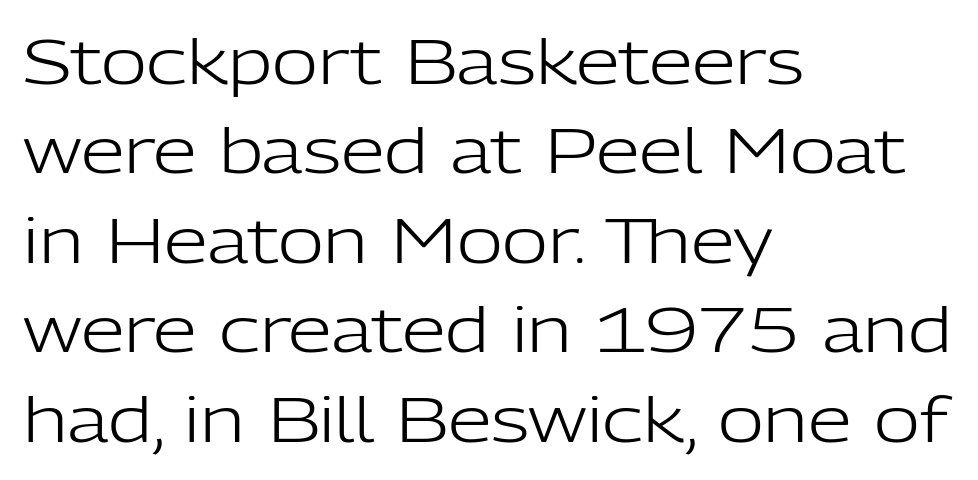
{"serif": "no", "italic": "no", "bold": "no", "weight": "light", "width": "normal", "stroke_contrast": "low", "x_height": "medium", "monospaced": "no", "underline": "no", "align": "left", "line_spacing": "normal", "line_spacing_ratio": 1.42, "letter_spacing": "normal", "letter_spacing_em": 0.0, "glyph_px": 63}
